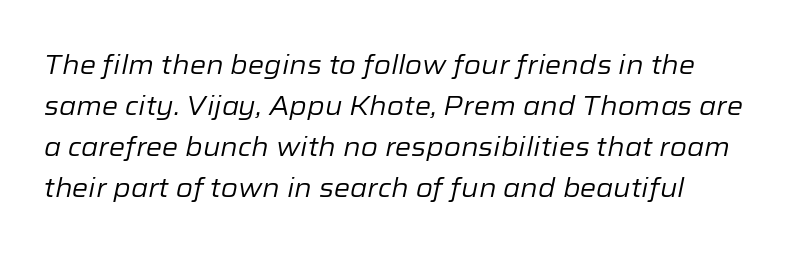
The image shows 26 px text type, italic (leaning right); set normal line spacing (1.58x), normal letter spacing, not underlined.
